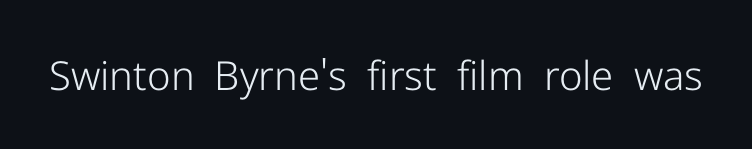
The image shows 40 px light sans-serif type, upright; set normal letter spacing, not underlined; low stroke contrast and a medium x-height.
